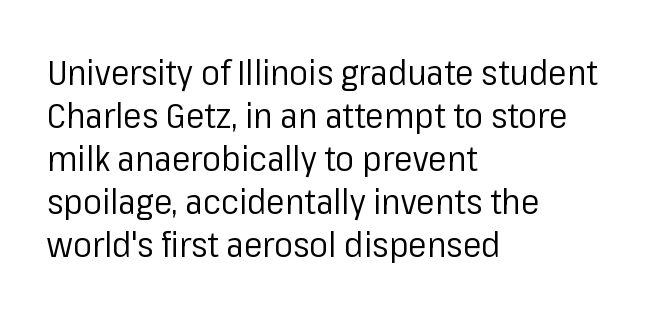
The image shows 35 px regular-weight sans-serif type, upright; set left-aligned, line spacing 1.23x, normal letter spacing, not underlined; low stroke contrast and a medium x-height.
